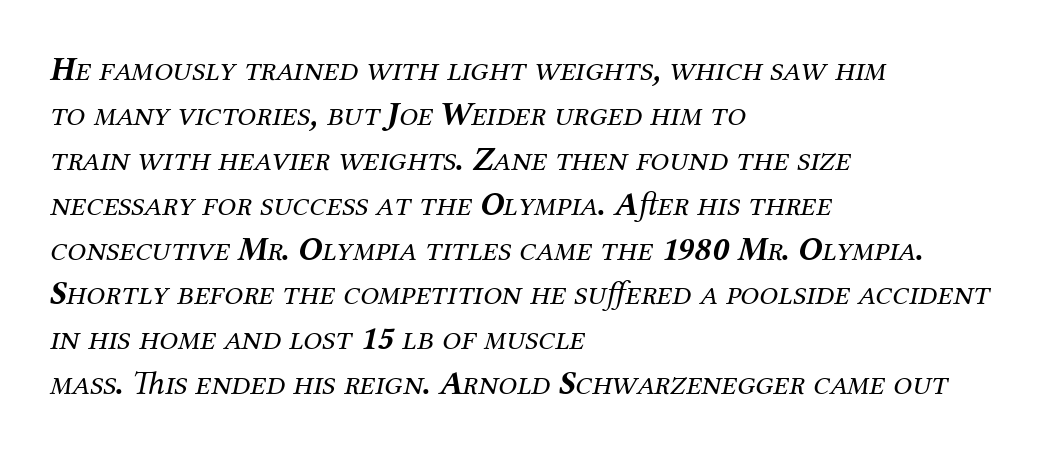
Examine the stroke ends and you'll spot serifs. Rule under the text: the space is simply empty. What's the leading like? Ordinary, nothing unusual. Think of a printed novel: that variable character pitch is what you see here. Does the copy run flush right? No — it runs flush left. Compared with ordinary roman type, these characters are visibly tilted.
